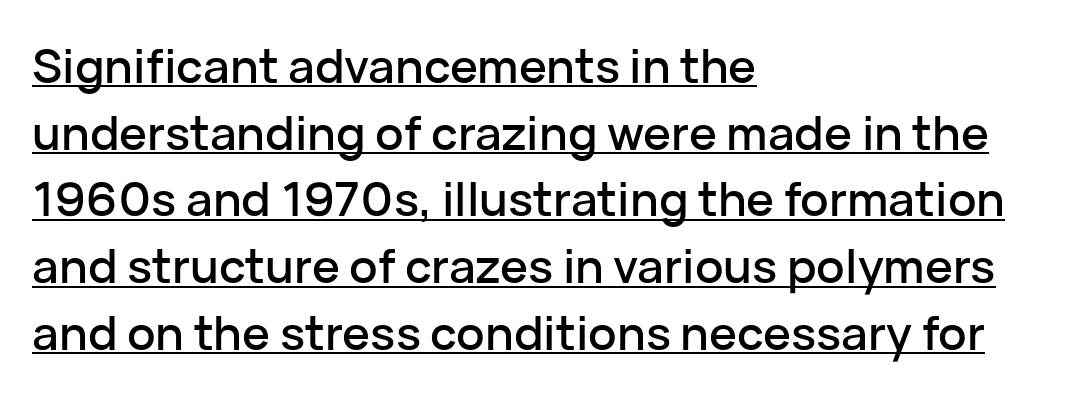
The image shows 47 px sans-serif type, upright; set left-aligned, normal line spacing (1.42x), normal letter spacing, underlined; low stroke contrast and a medium x-height.
